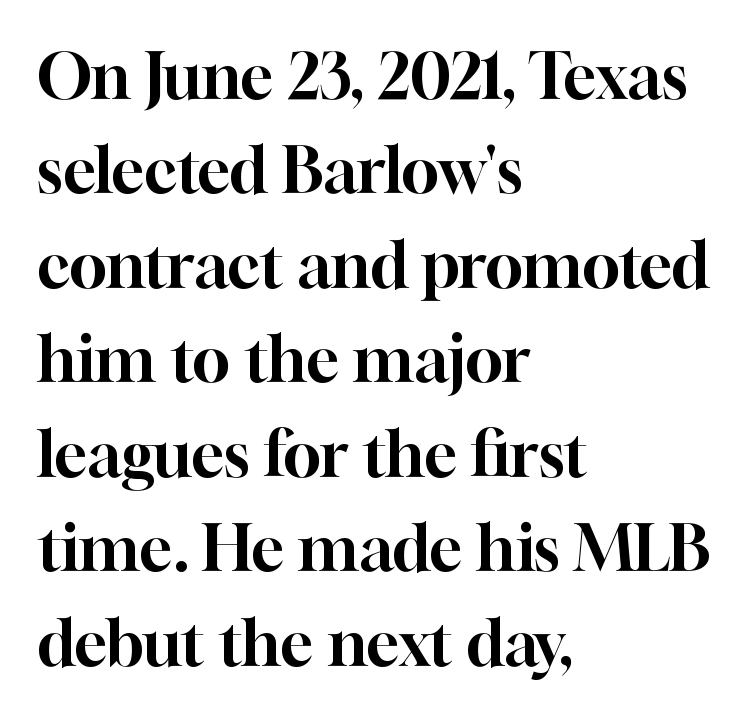
Q: Is the text italic (slanted)? A: No, it is upright.
Q: Is the typeface a serif or a sans-serif typeface? A: Serif.
Q: Is the text underlined? A: No.
Q: How is the paragraph aligned? A: Left-aligned.
Q: Is the spacing between letters normal or unusually wide? A: Normal.
Q: Is the spacing between lines tight, normal or loose? A: Normal.
Q: Width (condensed, normal, or wide)? A: Normal.
Q: Stroke contrast? A: High.
Q: x-height? A: Medium.
Q: Monospaced? A: No.
